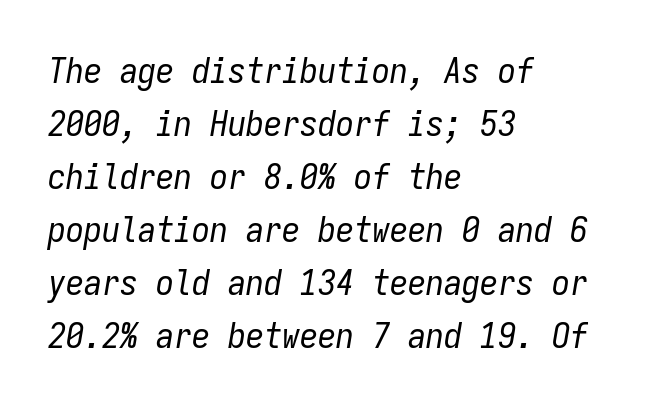
{"italic": "yes", "lean": "right", "slant_degrees": 9, "bold": "no", "weight": "regular", "width": "condensed", "stroke_contrast": "low", "x_height": "medium", "monospaced": "yes", "underline": "no", "align": "left", "line_spacing": "normal", "line_spacing_ratio": 1.47, "letter_spacing": "normal", "letter_spacing_em": 0.0, "glyph_px": 36}
